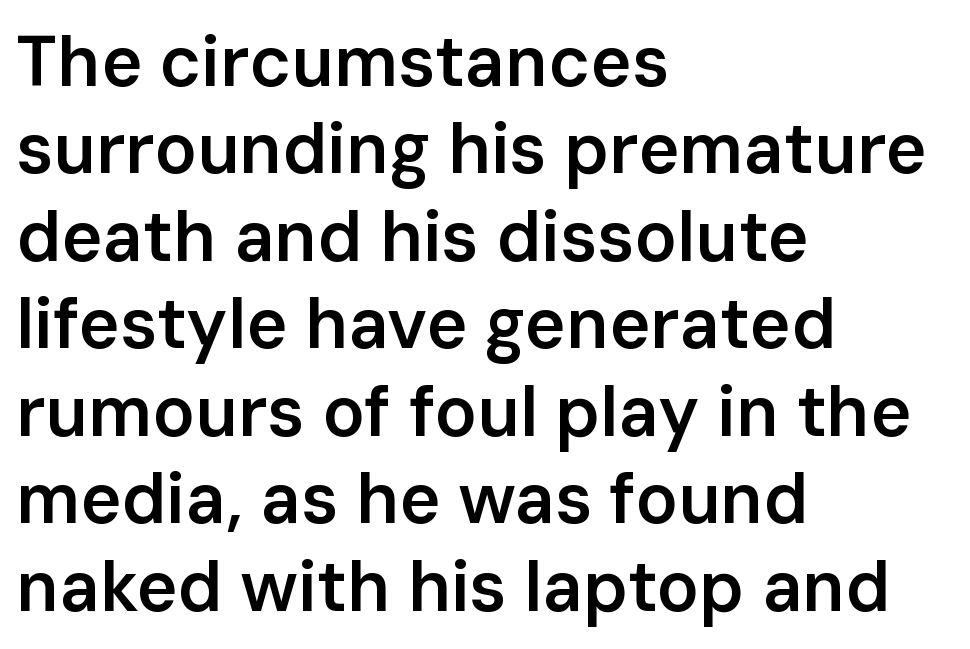
The zone under the glyphs is completely vacant. The font's upright variant was chosen for this text. Here the designer chose a conventional face with non-uniform glyph widths. The leading is moderate, giving the passage an even texture. Line starts are locked; line ends wander.
